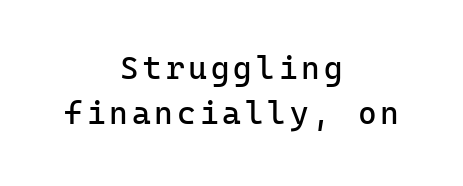
Summary of vertical rhythm: regular, with standard interline spacing. This reads as an unemphasized weight, regular at the heaviest. Regarding serifs, this sample does without them. A bare baseline throughout the passage.
